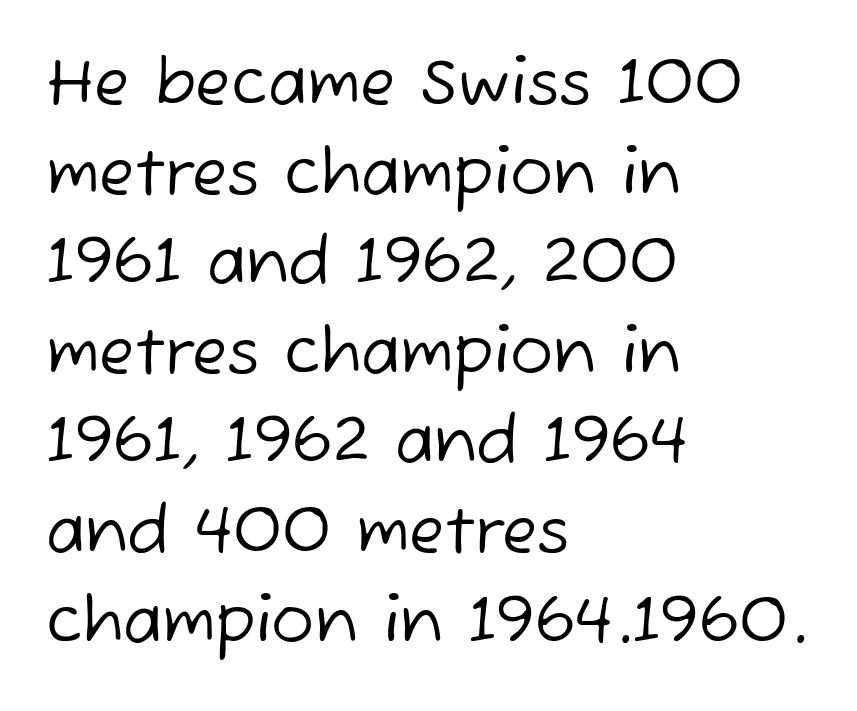
The characters are drawn with everyday or finer stroke widths. Visually the block forms a straight wall on the left and a jagged coastline on the right. Character widths vary here, with narrow letters taking less room than wide ones. Vertical spacing — default. Rule under the text: the space is simply empty. Look at the bottom of the vertical strokes: they stop flat, with no serifs.
